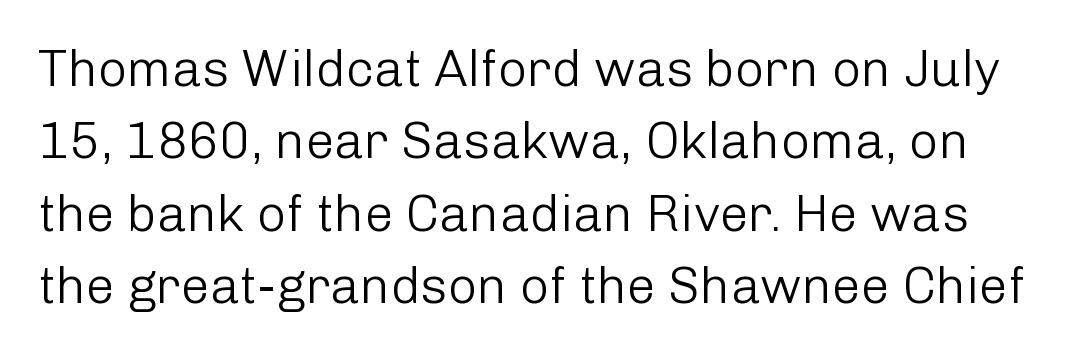
Any mark beneath the type? The region is blank. The tracking reads as untouched default to a designer's eye. Do the characters align in a grid? No, the font is proportional. Does the lettering tilt? It doesn't — this is upright.
